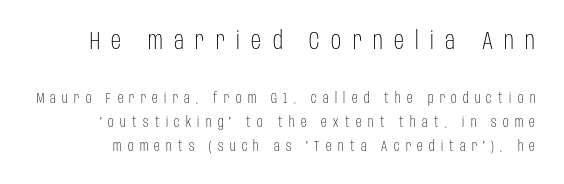
Italic: no, the glyphs are upright roman. The rows are spaced the way most documents space them. Larger block? The one above; the one below is distinctly smaller. Substantial extra tracking has been applied to these lines. The characters are drawn with everyday or finer stroke widths.
